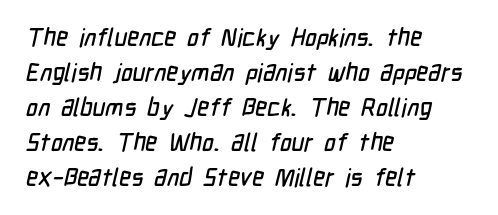
Q: Is the text underlined? A: No.
Q: How is the paragraph aligned? A: Left-aligned.
Q: Is the spacing between letters normal or unusually wide? A: Normal.
Q: Is the spacing between lines tight, normal or loose? A: Normal.
